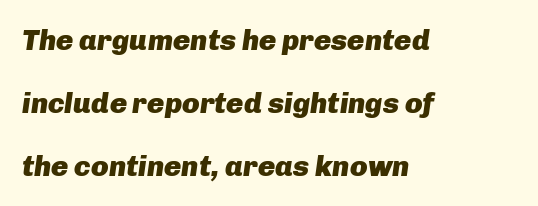
{"italic": "yes", "lean": "right", "slant_degrees": 8, "bold": "yes", "weight": "heavy", "width": "normal", "stroke_contrast": "low", "x_height": "medium", "monospaced": "no", "underline": "no", "align": "left", "line_spacing": "loose", "line_spacing_ratio": 2.17, "letter_spacing": "normal", "letter_spacing_em": 0.0, "glyph_px": 29}
